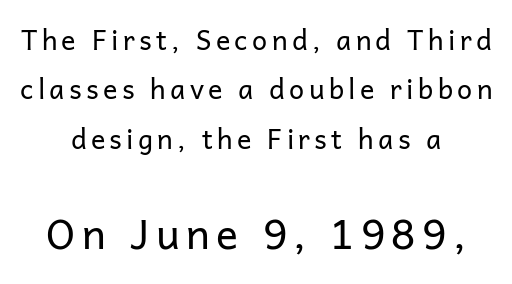
Q: Is the text bold? A: No.
Q: Is the text italic (slanted)? A: No, it is upright.
Q: Is the typeface a serif or a sans-serif typeface? A: Sans-serif.
Q: Is the text underlined? A: No.
Q: How is the paragraph aligned? A: Centered.
Q: Which block of text is set in a larger size, the first (top) or the second (bottom)? A: The second (bottom) one.
Q: Width (condensed, normal, or wide)? A: Normal.
Q: Stroke contrast? A: Low.
Q: x-height? A: Medium.
Q: Monospaced? A: No.
